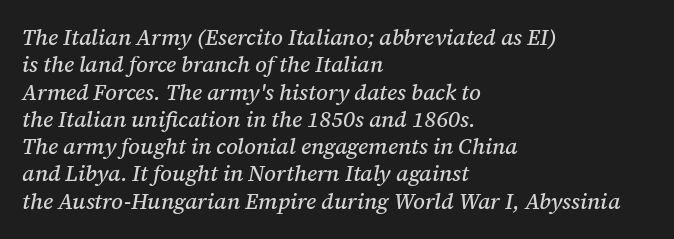
Q: Is the text italic (slanted)? A: Yes, it leans right by about 12 degrees.
Q: Is the text underlined? A: No.
Q: How is the paragraph aligned? A: Left-aligned.
Q: Is the spacing between letters normal or unusually wide? A: Normal.
